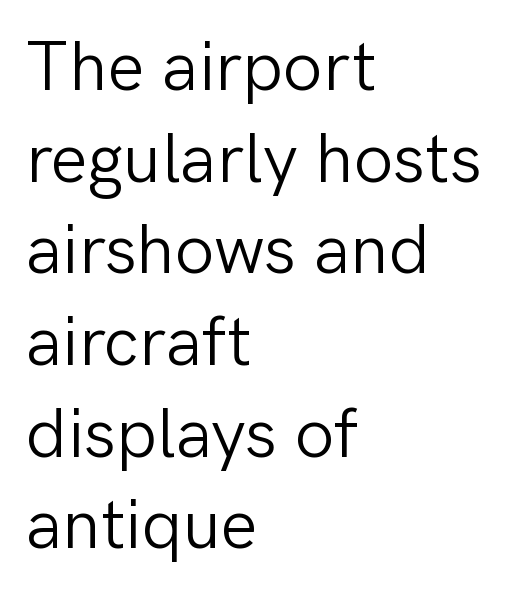
Q: Is the text bold? A: No.
Q: Is the text italic (slanted)? A: No, it is upright.
Q: Is the typeface a serif or a sans-serif typeface? A: Sans-serif.
Q: Is the text underlined? A: No.
Q: How is the paragraph aligned? A: Left-aligned.
Q: Is the spacing between letters normal or unusually wide? A: Normal.
Q: Is the spacing between lines tight, normal or loose? A: Normal.
Q: Width (condensed, normal, or wide)? A: Normal.
Q: Stroke contrast? A: Low.
Q: x-height? A: Medium.
Q: Monospaced? A: No.
